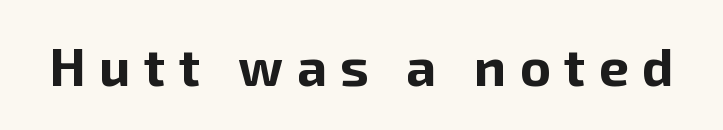
{"serif": "no", "italic": "no", "bold": "yes", "weight": "bold", "width": "normal", "stroke_contrast": "low", "x_height": "medium", "monospaced": "no", "underline": "no", "letter_spacing": "wide", "letter_spacing_em": 0.25, "glyph_px": 53}
